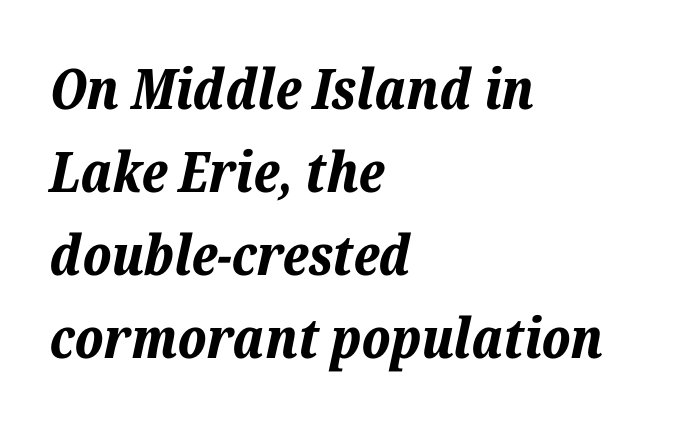
Q: Is the text bold? A: Yes.
Q: Is the text italic (slanted)? A: Yes, it leans right by about 12 degrees.
Q: Is the text underlined? A: No.
Q: How is the paragraph aligned? A: Left-aligned.
Q: Is the spacing between letters normal or unusually wide? A: Normal.
Q: Is the spacing between lines tight, normal or loose? A: Normal.
Q: Width (condensed, normal, or wide)? A: Normal.
Q: Stroke contrast? A: Low.
Q: x-height? A: Medium.
Q: Monospaced? A: No.
